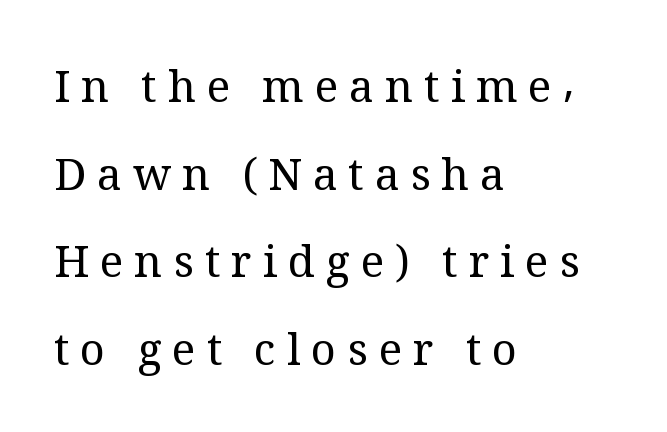
Tall strokes in this sample are plumb rather than angled. The foot of each line stays bare and open. A quiet, ordinary-to-light weight characterises the typeface. Students, note that the glyphs here are deliberately spaced far apart. The typesetter chose a ragged-right arrangement here. Quick note: interline space is abundant.
